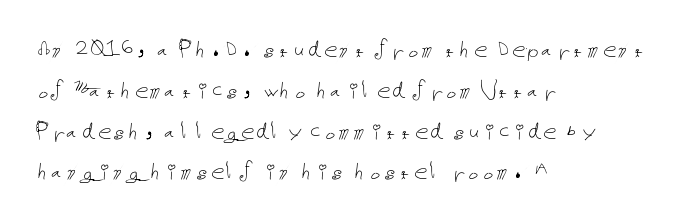
The image shows 27 px text type, upright; set left-aligned, normal line spacing (1.51x), normal letter spacing, not underlined.
